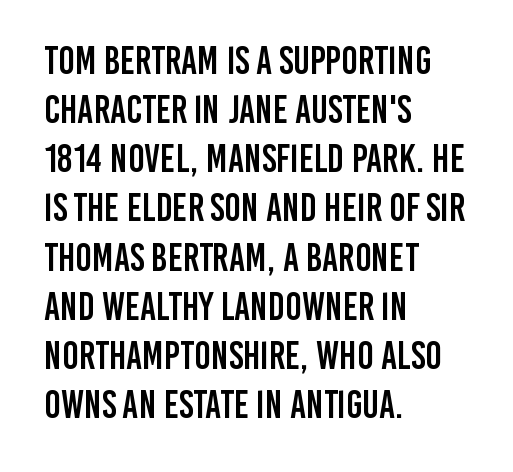
{"serif": "no", "italic": "no", "width": "condensed", "stroke_contrast": "low", "x_height": "large", "monospaced": "no", "underline": "no", "align": "left", "line_spacing": "normal", "line_spacing_ratio": 1.26, "letter_spacing": "normal", "letter_spacing_em": 0.0, "glyph_px": 39}
